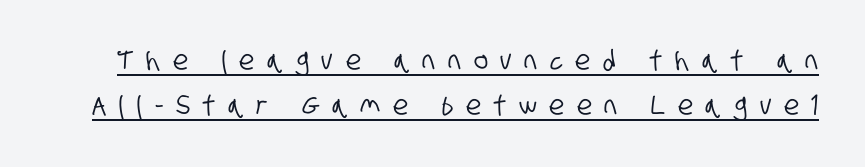
{"underline": "yes", "line_spacing": "normal", "line_spacing_ratio": 1.65, "letter_spacing": "wide", "letter_spacing_em": 0.47, "glyph_px": 27}
